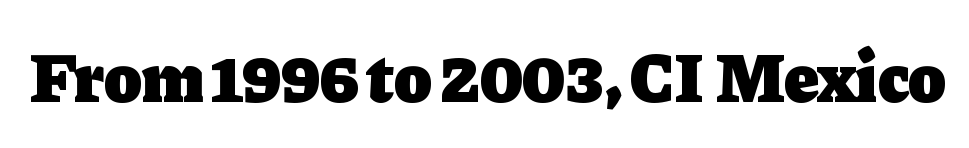
Think of a printed novel: that variable character pitch is what you see here. As a designer I'd log this as weight 700, bold. I'd call this a serif setting — the letters wear small feet. The zone under the glyphs is completely vacant.
